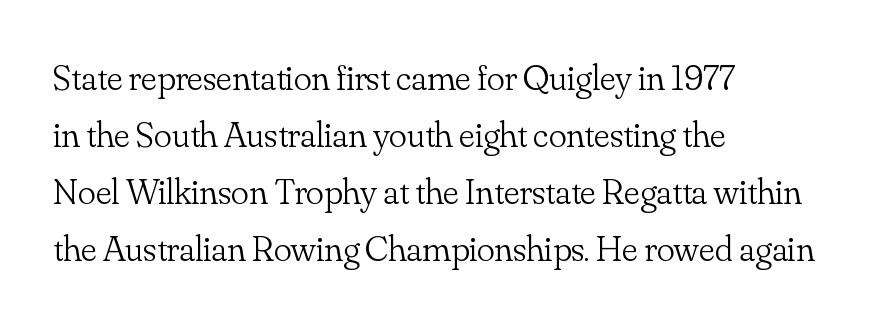
{"serif": "yes", "italic": "no", "bold": "no", "weight": "light", "width": "normal", "stroke_contrast": "low", "x_height": "small", "monospaced": "no", "underline": "no", "align": "left", "line_spacing": "normal", "line_spacing_ratio": 1.54, "letter_spacing": "normal", "letter_spacing_em": 0.0, "glyph_px": 37}
